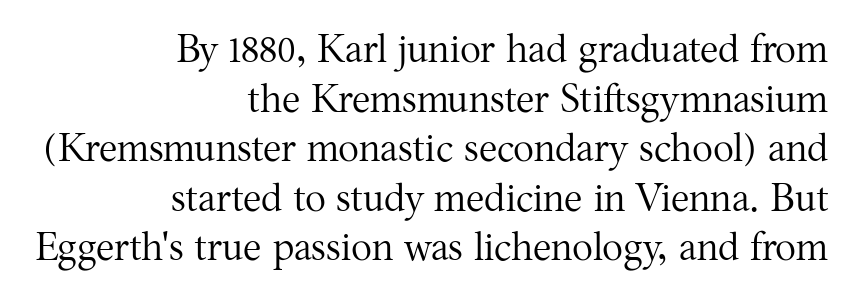
The image shows 39 px regular-weight serif type, upright; set right-aligned, normal line spacing (1.27x), normal letter spacing, not underlined; medium stroke contrast and a medium x-height.
